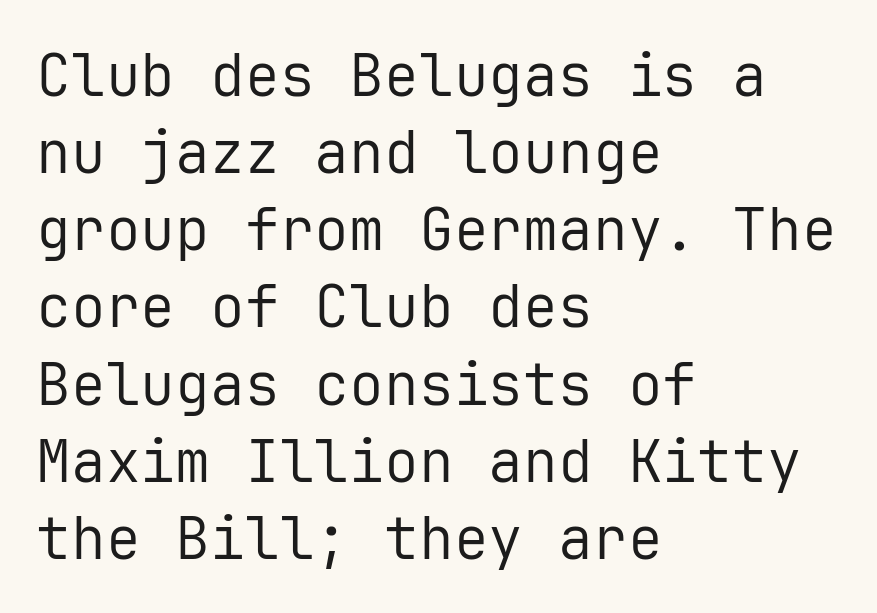
The image shows 58 px regular-weight sans-serif type, upright, monospaced; set left-aligned, normal line spacing (1.33x), normal letter spacing, not underlined; low stroke contrast and a medium x-height.
